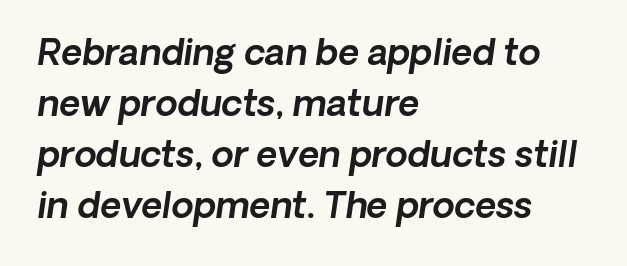
The type is set solid horizontally, with unmodified tracking. Quick note: underline off. The text was rendered using a sans face with plain stroke endings. A classic flush-left, rag-right setting is used for this passage. This block has exactly the height ordinary leading produces. A typesetter would call this proportional, since set widths differ per character.
